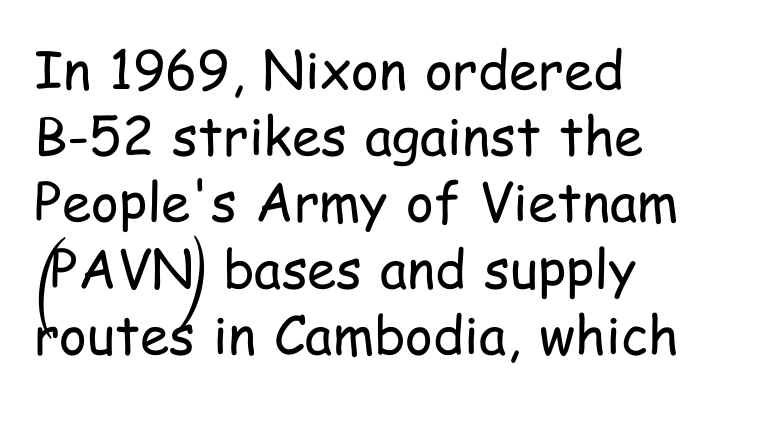
The image shows 53 px regular-weight, condensed sans-serif type, upright; set left-aligned, normal line spacing (1.25x), normal letter spacing, not underlined; low stroke contrast and a medium x-height.
